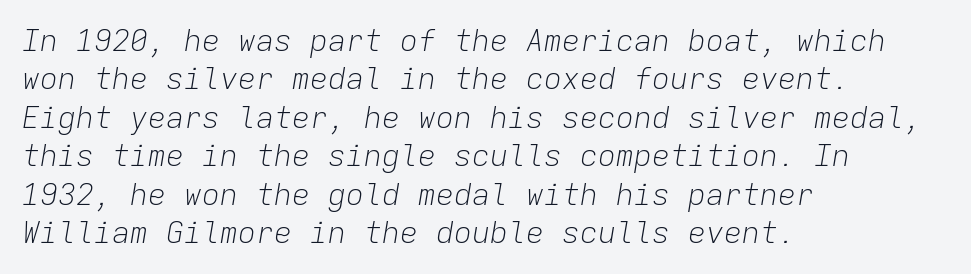
Q: Is the text bold? A: No.
Q: Is the text italic (slanted)? A: Yes, it leans right by about 9 degrees.
Q: Is the text underlined? A: No.
Q: How is the paragraph aligned? A: Left-aligned.
Q: Is the spacing between letters normal or unusually wide? A: Normal.
Q: Is the spacing between lines tight, normal or loose? A: Normal.
Q: Width (condensed, normal, or wide)? A: Normal.
Q: Stroke contrast? A: Low.
Q: x-height? A: Medium.
Q: Monospaced? A: Yes.
